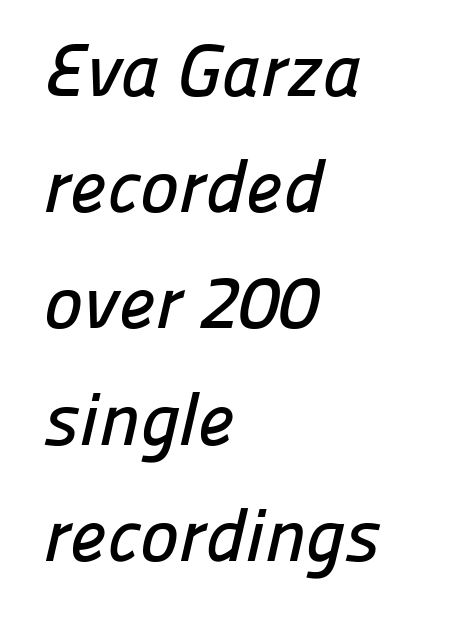
{"serif": "no", "width": "normal", "stroke_contrast": "low", "x_height": "medium", "monospaced": "no", "underline": "no", "align": "left", "line_spacing": "normal", "line_spacing_ratio": 1.57, "letter_spacing": "normal", "letter_spacing_em": 0.0, "glyph_px": 74}
